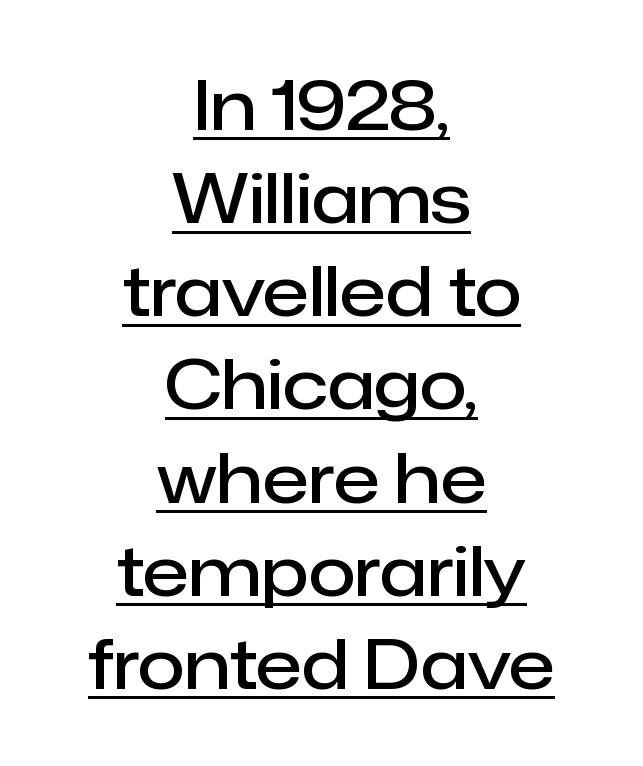
Characters follow at the spacing the type designer built in. Set as a demibold, roughly 600 on the weight scale. Every row of glyphs is offset so its center matches the block's center. Normally led — the rows are evenly, conventionally spaced. The lettering holds an erect, upright posture throughout.
